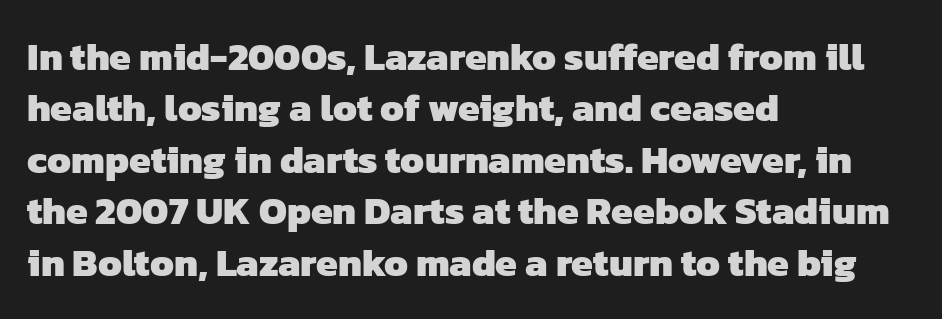
{"serif": "no", "bold": "yes", "weight": "heavy", "width": "normal", "stroke_contrast": "low", "x_height": "medium", "monospaced": "no", "underline": "no", "align": "left", "line_spacing": "normal", "line_spacing_ratio": 1.32, "letter_spacing": "normal", "letter_spacing_em": 0.0, "glyph_px": 39}
